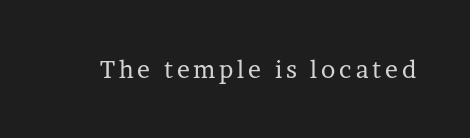
Q: Is the text bold? A: No.
Q: Is the text italic (slanted)? A: No, it is upright.
Q: Is the text underlined? A: No.
